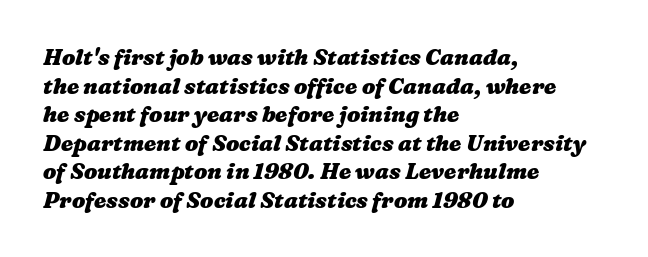
Rule under the text: the space is simply empty. Compared with typical paragraphs, the rows here are spaced about the same. Typographic density is high because the face is bold. This sample is left-justified, so line endings fall wherever the words run out.
